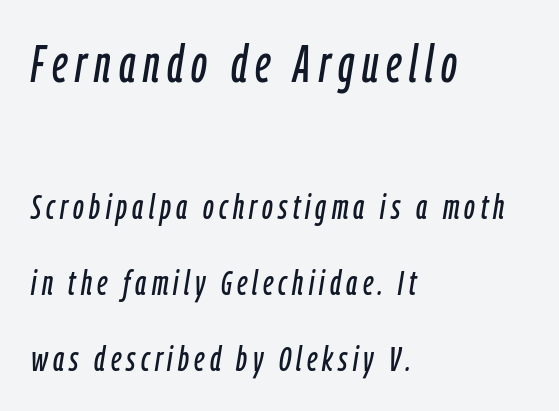
Here the first block reads like a headline and the second like body copy. Looks like regular typesetting: each glyph gets only the width it needs. Horizontal bands of white between lines are thick stripes. The lines in this sample share a left origin and differ only in where they stop. Clear beneath every line of the passage.
